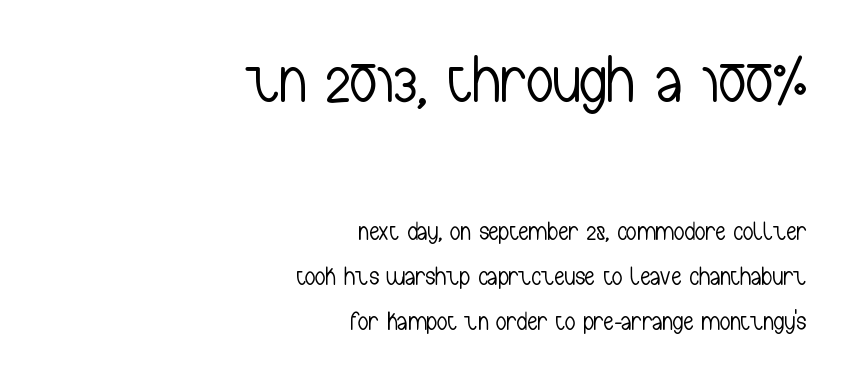
The strokes carry an ordinary text weight at most. The earlier block is typeset at a bigger size than the later block. Unlike italic type, these characters show no tilt at all. Descenders hang freely into open space. The letters sit at their default tracking, neither squeezed nor spread. Horizontal alignment here is rightward, an uncommon choice for prose.
